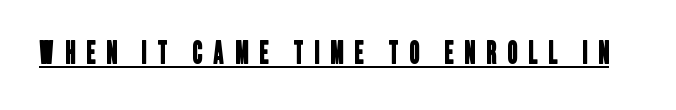
The glyphs in this specimen are sans serif. This sample carries an underscore along the baseline area. These lines are rendered in a variable-pitch font. Does extra space separate the letters? Yes, quite a lot of it.
